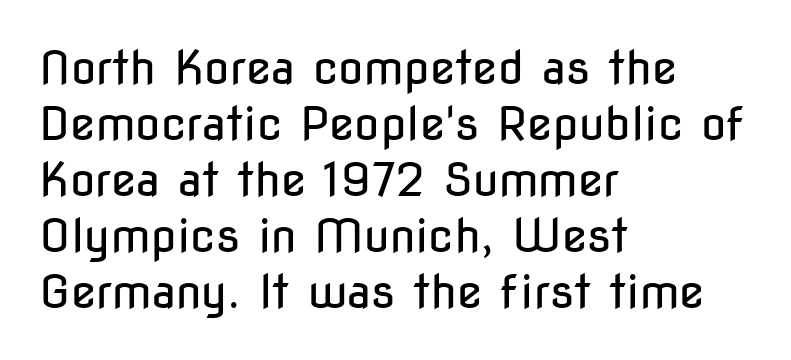
Q: Is the text bold? A: No.
Q: Is the text italic (slanted)? A: No, it is upright.
Q: Is the typeface a serif or a sans-serif typeface? A: Sans-serif.
Q: Is the text underlined? A: No.
Q: How is the paragraph aligned? A: Left-aligned.
Q: Is the spacing between letters normal or unusually wide? A: Normal.
Q: Width (condensed, normal, or wide)? A: Condensed.
Q: Stroke contrast? A: Low.
Q: x-height? A: Medium.
Q: Monospaced? A: No.
